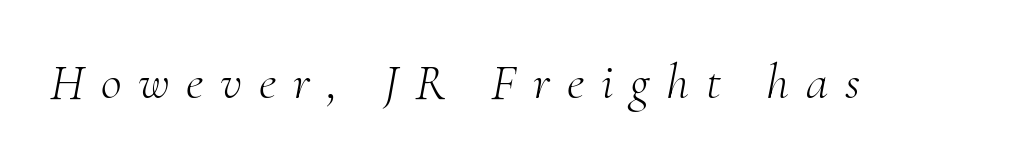
The image shows 51 px light serif type, italic (leaning right); set unusually wide letter spacing (+0.33 em), not underlined; medium stroke contrast and a small x-height.
